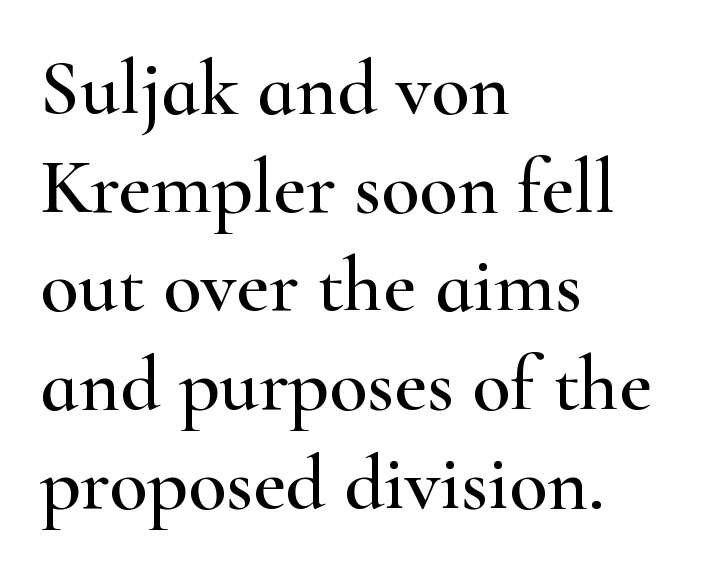
{"serif": "yes", "italic": "no", "width": "wide", "stroke_contrast": "high", "x_height": "small", "monospaced": "no", "underline": "no", "align": "left", "line_spacing": "normal", "line_spacing_ratio": 1.25, "letter_spacing": "normal", "letter_spacing_em": 0.0, "glyph_px": 79}
